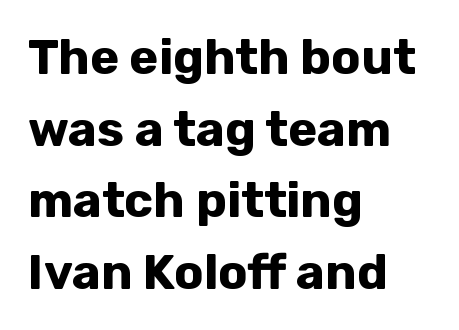
The image shows 49 px bold sans-serif type, upright; set left-aligned, normal line spacing (1.46x), normal letter spacing, not underlined; low stroke contrast and a medium x-height.
